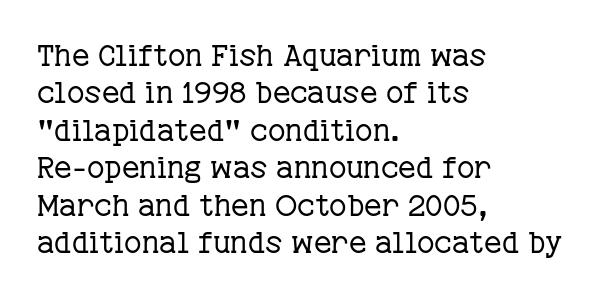
Q: Is the text bold? A: No.
Q: Is the text italic (slanted)? A: No, it is upright.
Q: Is the typeface a serif or a sans-serif typeface? A: Serif.
Q: Is the text underlined? A: No.
Q: How is the paragraph aligned? A: Left-aligned.
Q: Is the spacing between letters normal or unusually wide? A: Normal.
Q: Is the spacing between lines tight, normal or loose? A: Normal.
Q: Width (condensed, normal, or wide)? A: Normal.
Q: Stroke contrast? A: Low.
Q: x-height? A: Medium.
Q: Monospaced? A: No.
